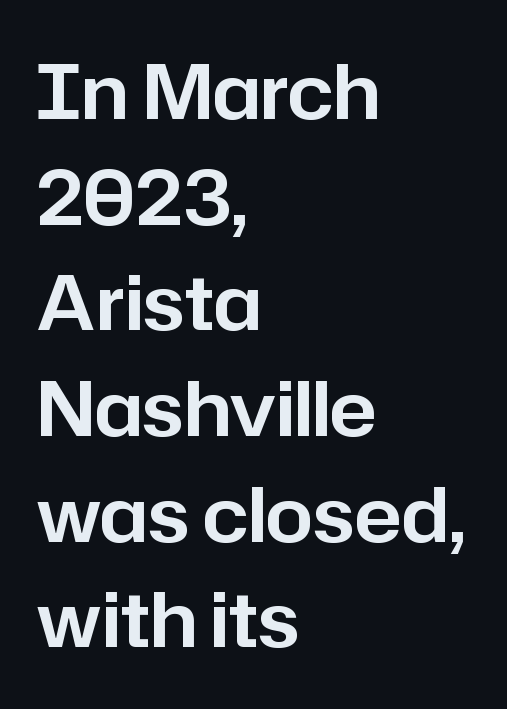
{"serif": "no", "italic": "no", "width": "normal", "stroke_contrast": "low", "x_height": "medium", "monospaced": "no", "underline": "no", "align": "left", "line_spacing": "normal", "line_spacing_ratio": 1.39, "letter_spacing": "normal", "letter_spacing_em": 0.0, "glyph_px": 76}
